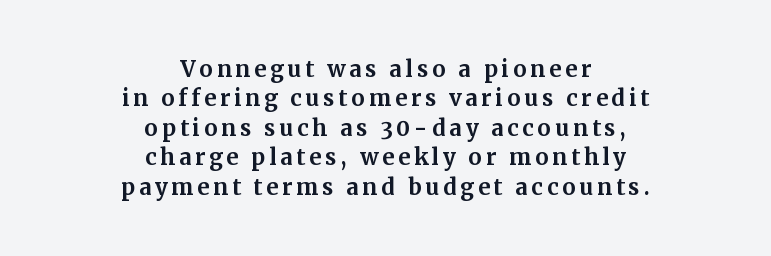
The lines sit at an ordinary, default distance from one another. Neither beginnings nor endings align; midpoints do. The typesetting leans heavy: a genuine bold. The strip under each line holds only bare page.
